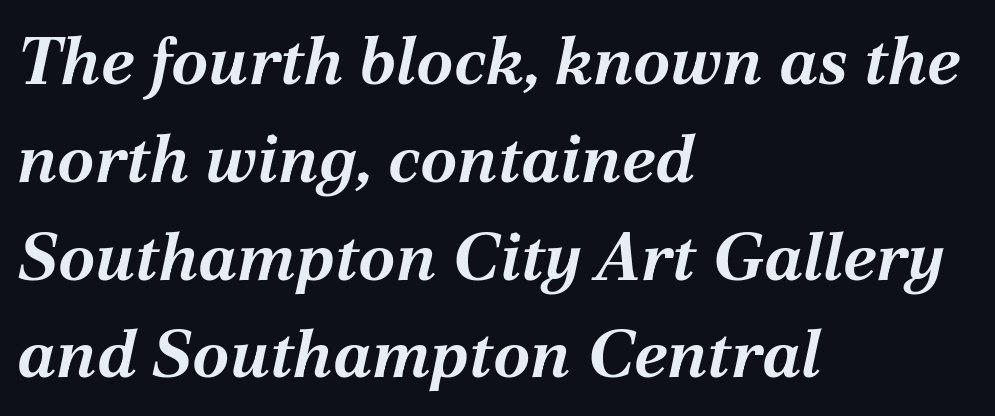
How heavy is the stroke? Heavy — this is a bold. Just letters on the line, the space beneath them empty. Varying glyph widths throughout — classic text-font behaviour. In terms of posture, this sample is oblique.
